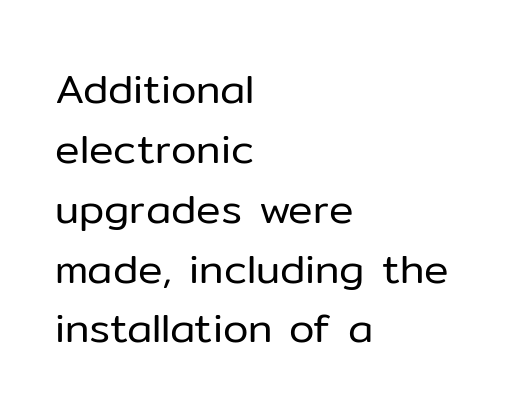
{"serif": "no", "italic": "no", "bold": "no", "weight": "regular", "width": "normal", "stroke_contrast": "low", "x_height": "medium", "monospaced": "no", "underline": "no", "align": "left", "line_spacing": "normal", "line_spacing_ratio": 1.46, "letter_spacing": "normal", "letter_spacing_em": 0.0, "glyph_px": 41}
